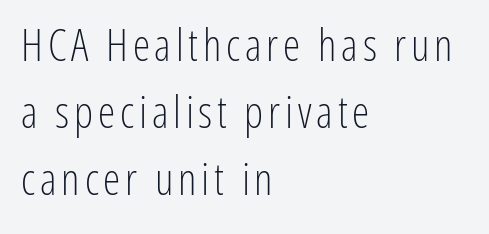
Q: Is the text bold? A: No.
Q: Is the text italic (slanted)? A: No, it is upright.
Q: Is the typeface a serif or a sans-serif typeface? A: Sans-serif.
Q: Is the text underlined? A: No.
Q: How is the paragraph aligned? A: Left-aligned.
Q: Is the spacing between lines tight, normal or loose? A: Normal.
Q: Width (condensed, normal, or wide)? A: Condensed.
Q: Stroke contrast? A: Low.
Q: x-height? A: Medium.
Q: Monospaced? A: No.
